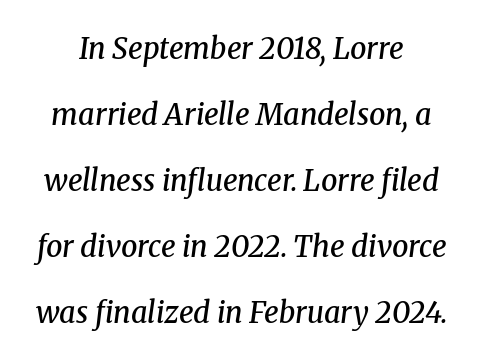
Honestly, the letter spacing is just normal — you wouldn't notice it. If you drew a line through each stem, it would be angled. A typesetter would label this face a serif. This sample has the flowing, uneven cadence of proportional lettering. Airy leading. Unmarked baselines from the first word to the last.
